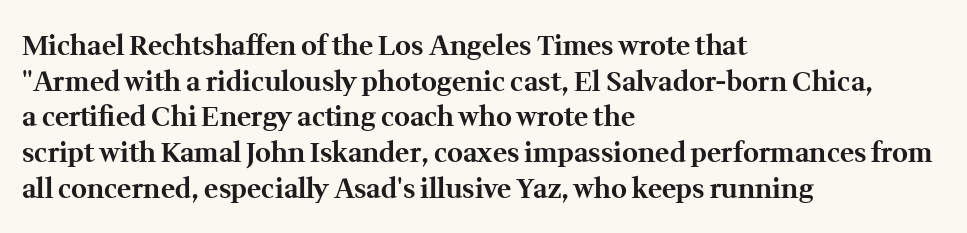
{"italic": "no", "bold": "yes", "underline": "no", "align": "left", "line_spacing": "normal", "line_spacing_ratio": 1.32, "letter_spacing": "normal", "letter_spacing_em": 0.0, "glyph_px": 27}
